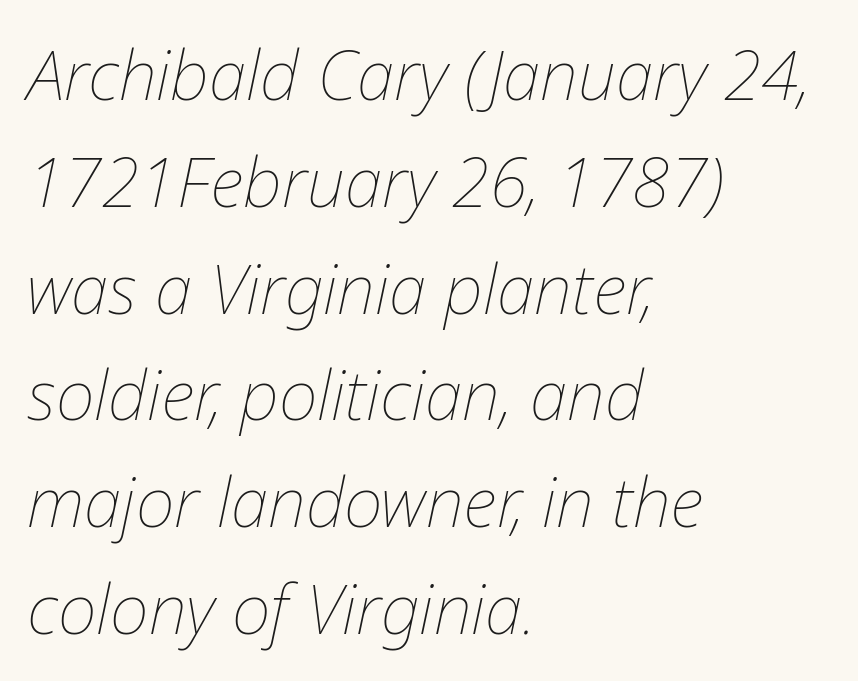
Every row of glyphs begins at an identical x-position on the left. Unmarked baselines from the first word to the last. The letterforms sit shoulder to shoulder at normal distance. The face used here has a pronounced slope to its letters. Each new line begins a customary step beneath the previous one. Each stroke keeps to a modest, everyday thickness or less.
